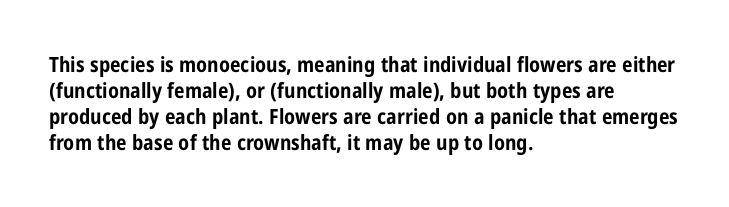
Q: Is the text bold? A: Yes.
Q: Is the text italic (slanted)? A: No, it is upright.
Q: Is the text underlined? A: No.
Q: How is the paragraph aligned? A: Left-aligned.
Q: Is the spacing between letters normal or unusually wide? A: Normal.
